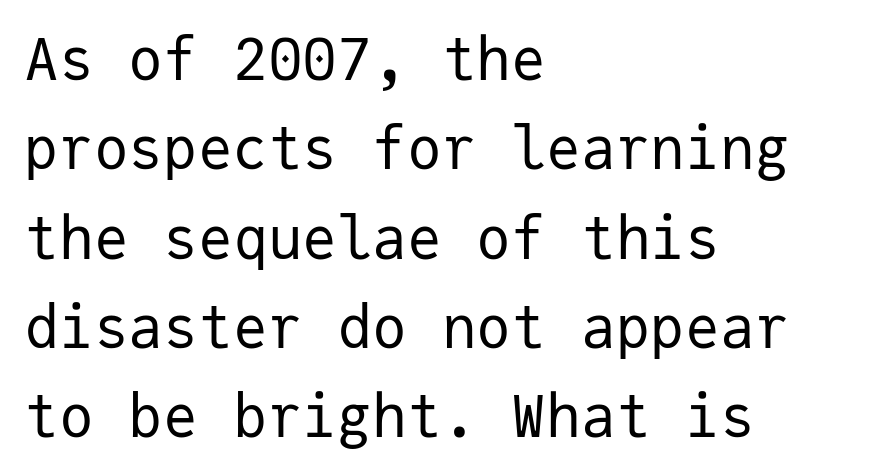
{"serif": "no", "italic": "no", "bold": "no", "weight": "regular", "width": "normal", "stroke_contrast": "low", "x_height": "medium", "monospaced": "yes", "underline": "no", "align": "left", "line_spacing": "normal", "line_spacing_ratio": 1.54, "letter_spacing": "normal", "letter_spacing_em": 0.0, "glyph_px": 58}
